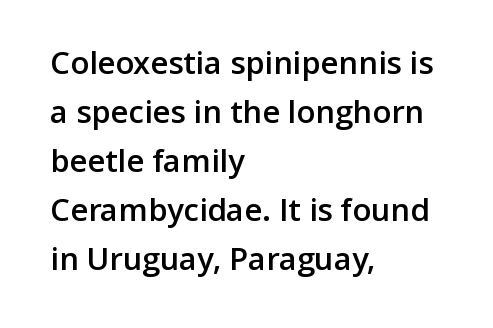
Q: Is the text bold? A: Semi-bold.
Q: Is the text italic (slanted)? A: No, it is upright.
Q: Is the typeface a serif or a sans-serif typeface? A: Sans-serif.
Q: Is the text underlined? A: No.
Q: How is the paragraph aligned? A: Left-aligned.
Q: Is the spacing between letters normal or unusually wide? A: Normal.
Q: Is the spacing between lines tight, normal or loose? A: Normal.
Q: Width (condensed, normal, or wide)? A: Normal.
Q: Stroke contrast? A: Low.
Q: x-height? A: Medium.
Q: Monospaced? A: No.
